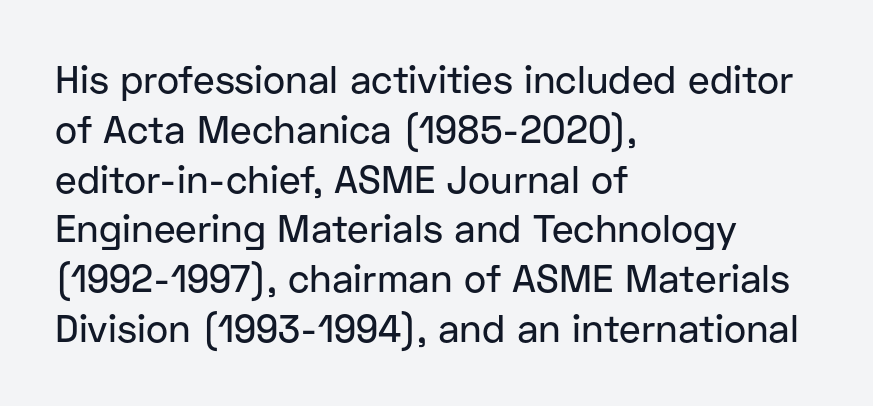
Rendered with straight, roman letterforms. Anything drawn beneath the words? Only blank space. Honestly, the row spacing looks completely unremarkable. A sans-serif font was chosen for this passage.
